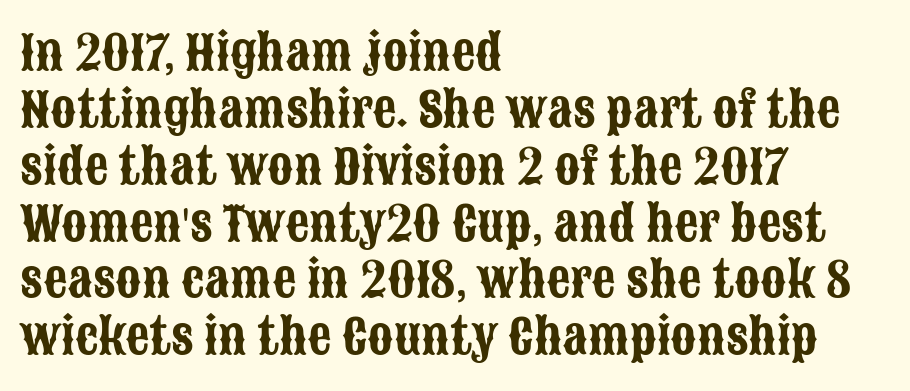
The image shows 47 px condensed sans-serif type, upright; set left-aligned, line spacing 1.21x, normal letter spacing, not underlined; low stroke contrast and a large x-height.
